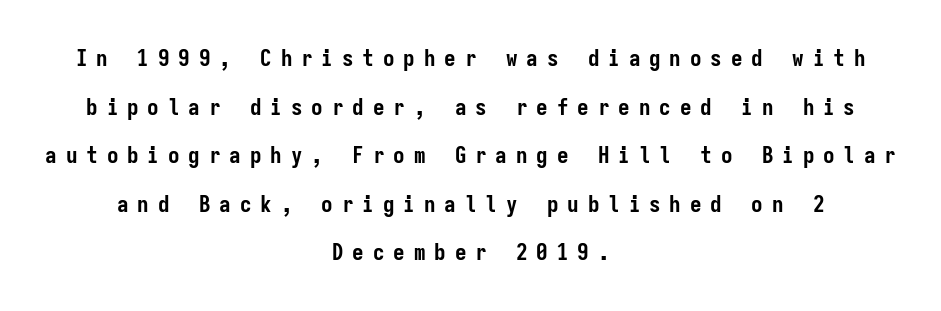
The image shows 23 px bold type, upright; set centered, loose line spacing (2.11x), unusually wide letter spacing (+0.39 em), not underlined.
